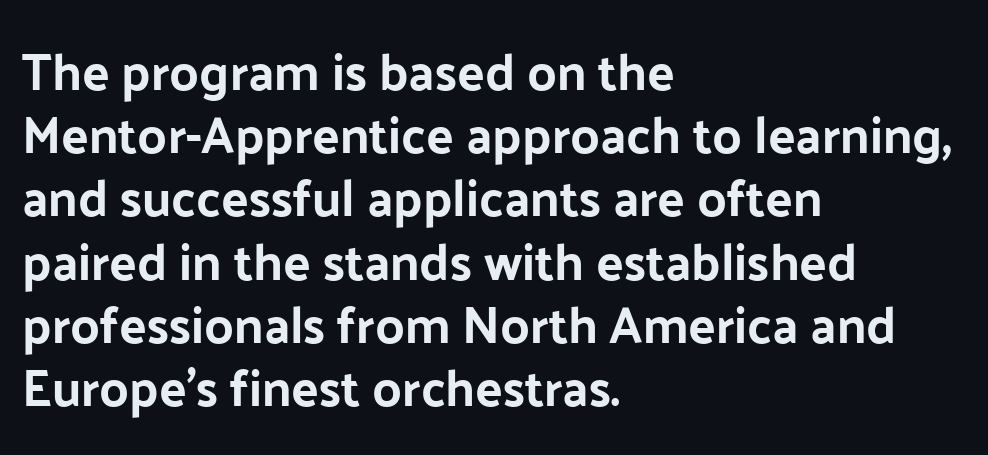
Words appear dense and cohesive because spacing is normal. Descenders hang freely into open space. The characters display no serif detailing; their extremities are plain. Teacher's note: observe the even left margin — that is flush-left alignment.
